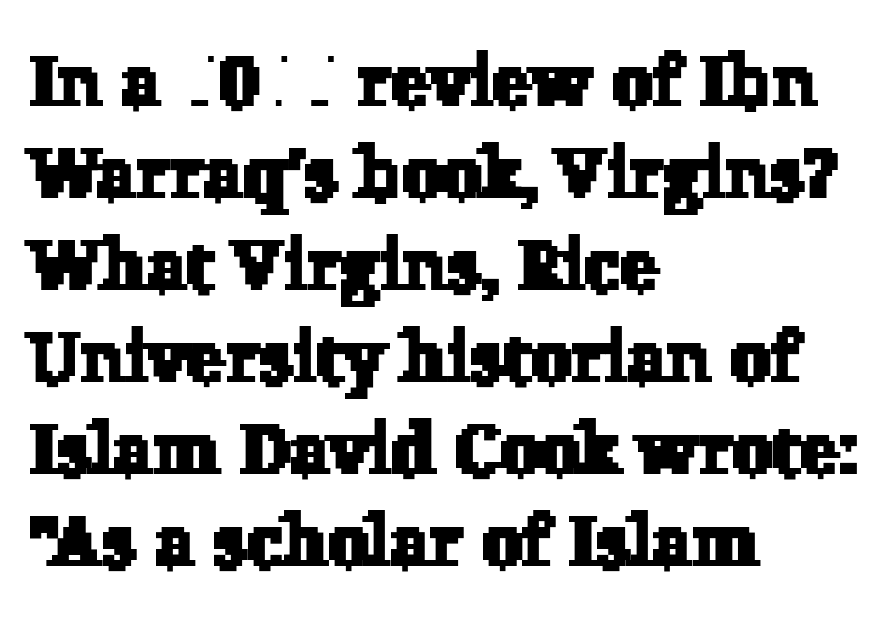
{"serif": "yes", "width": "normal", "stroke_contrast": "low", "x_height": "medium", "monospaced": "no", "underline": "no", "align": "left", "line_spacing": "normal", "line_spacing_ratio": 1.26, "letter_spacing": "normal", "letter_spacing_em": 0.0, "glyph_px": 73}
